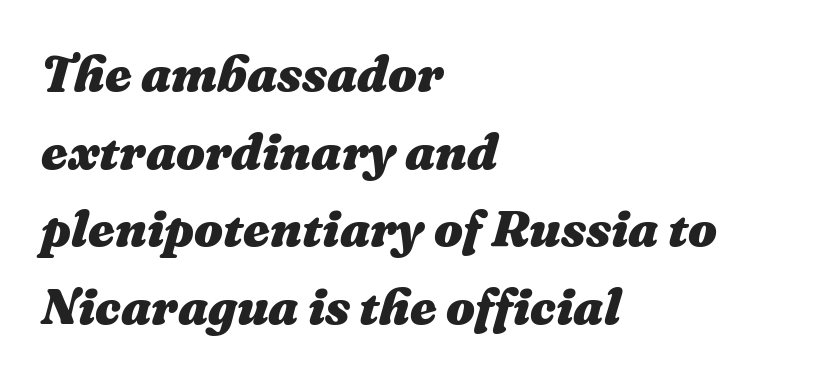
The image shows 51 px heavy type, italic (leaning right); set left-aligned, normal line spacing (1.52x), normal letter spacing, not underlined; medium stroke contrast and a medium x-height.
